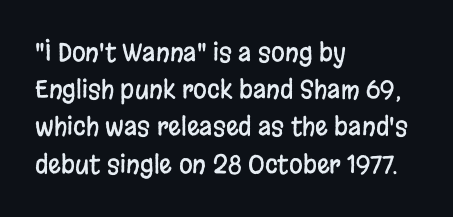
Designer's note — italics off, roman on. Compared with typical paragraphs, the rows here are spaced about the same. No word sits above an underline. Left-aligned paragraph, ragged on the right. This sample uses plain, unmodified letter spacing.
